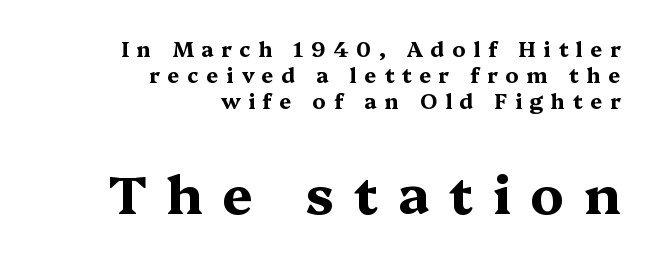
If you drew a ruler down the right edge, every line would touch it. The typography opts for an upright posture over an oblique one. The rendering uses a moderate line-height, typical for paragraphs. Of the two passages, the one underneath uses the larger point size.
